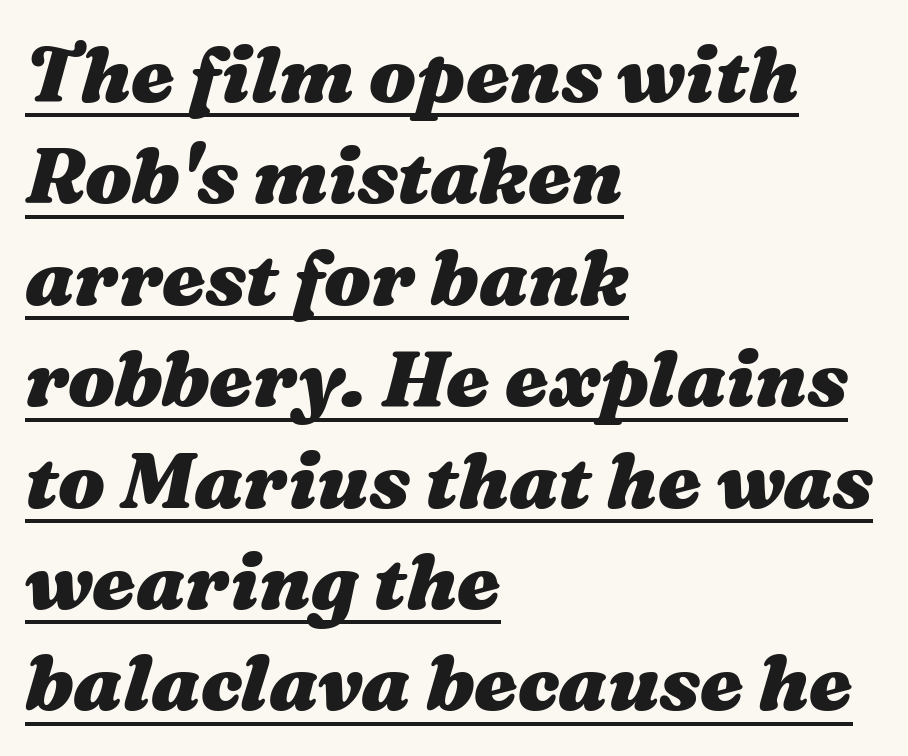
Check the space under the baseline: a stroke is drawn there. Compared with typical paragraphs, the rows here are spaced about the same. Students, this is bold: see how much ink each stroke carries. Teacher's note: observe the even left margin — that is flush-left alignment.
